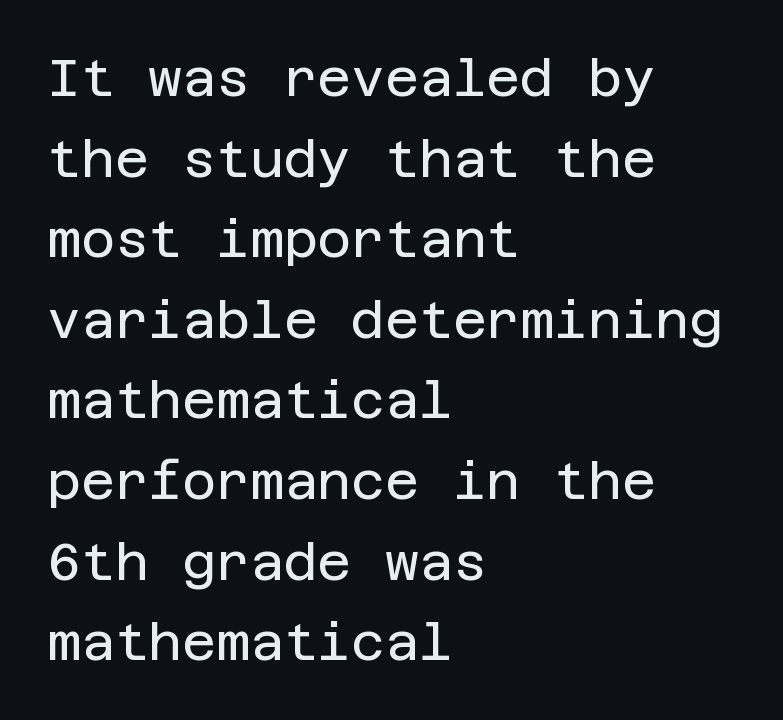
One-word summary of the alignment: left. The characters are drawn with everyday or finer stroke widths. Observe the ordinary spacing: letters are neighbours, not strangers. This is sans-serif lettering, the kind often seen on screens and signage. Ordinary non-slanted type is in use.
